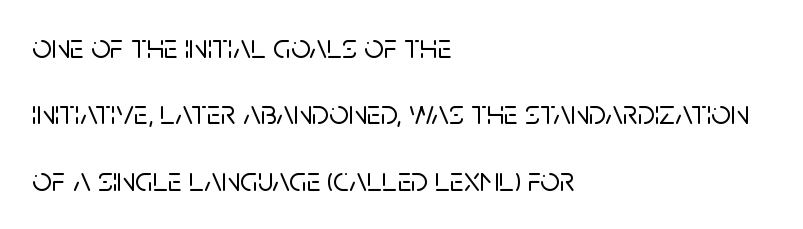
The leading is generous, giving the passage an open texture. Ordinary non-slanted type is in use. The font family rendered here belongs to the sans-serif group. Beneath every word, the page is bare. Spacing between characters is what you'd get straight out of the box. The passage shown is typed in a proportional face where columns would drift.
